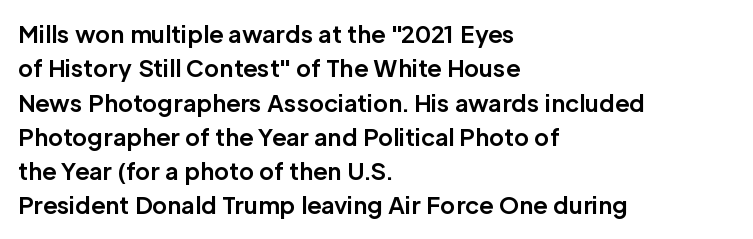
Q: Is the text bold? A: Yes.
Q: Is the text italic (slanted)? A: No, it is upright.
Q: Is the text underlined? A: No.
Q: How is the paragraph aligned? A: Left-aligned.
Q: Is the spacing between letters normal or unusually wide? A: Normal.
Q: Is the spacing between lines tight, normal or loose? A: Normal.
